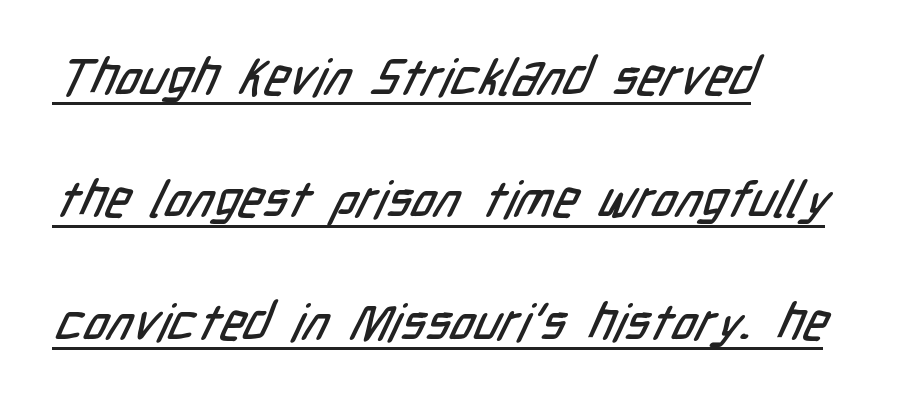
These lines keep a tight, regular rhythm from letter to letter. This sample is left-justified, so line endings fall wherever the words run out. These lines are composed in type without serifs. Each line of the rendering has a horizontal stroke beneath the glyphs. Vertically, the passage feels expansive, rows floating well apart.
